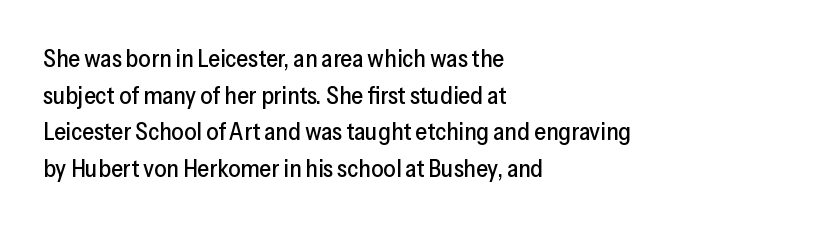
Unlike italic type, these characters show no tilt at all. Glyph-to-glyph distance matches everyday printed text. The line-height multiplier appears to be the usual default. The rag falls on the right side of this text block.
